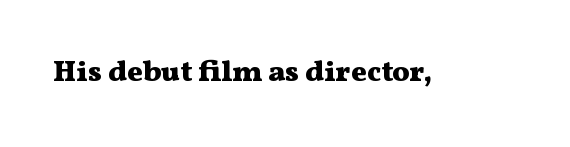
The letters stand straight up with perfectly vertical stems. Bare-footed words on every line. You can tell from the footed stems that serif type was used. Think of a printed novel: that variable character pitch is what you see here.
